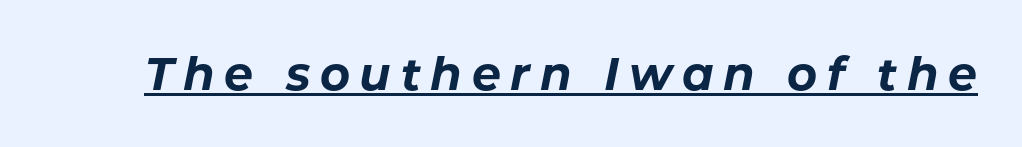
Q: Is the text bold? A: Yes.
Q: Is the text italic (slanted)? A: Yes, it leans right by about 11 degrees.
Q: Is the text underlined? A: Yes.
Q: Is the spacing between letters normal or unusually wide? A: Unusually wide.
Q: Width (condensed, normal, or wide)? A: Normal.
Q: Stroke contrast? A: Low.
Q: x-height? A: Medium.
Q: Monospaced? A: No.
